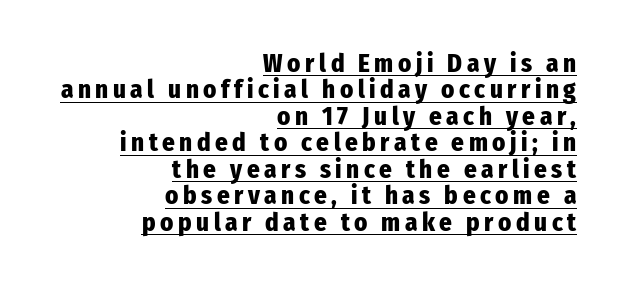
{"italic": "no", "bold": "yes", "underline": "yes", "align": "right", "line_spacing": "tight", "line_spacing_ratio": 1.06, "glyph_px": 25}
